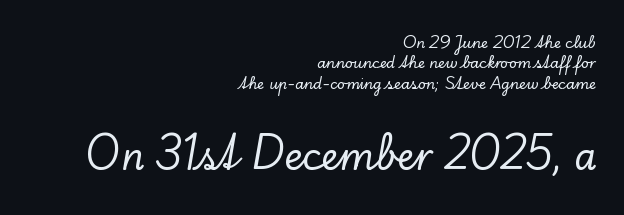
Glyph-to-glyph distance matches everyday printed text. One-word summary of the alignment: right. The face used here is proportionally spaced, like ordinary book or web type.
